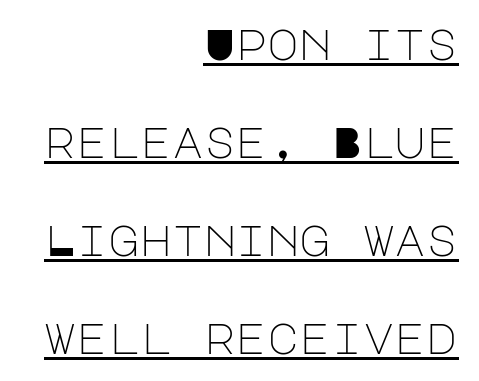
The image shows 43 px light sans-serif type, upright; set right-aligned, loose line spacing (2.28x), normal letter spacing, underlined; low stroke contrast and a large x-height.
